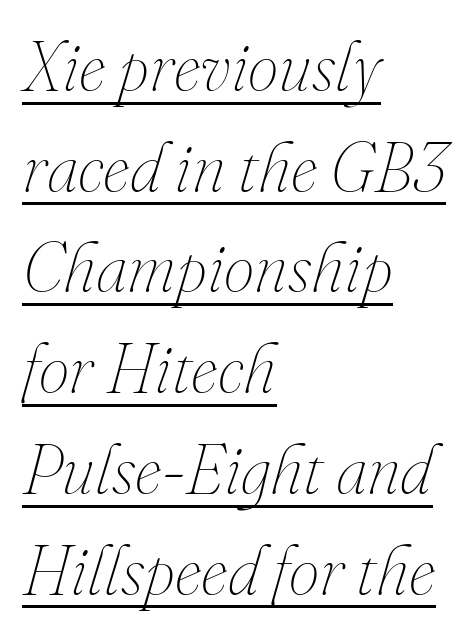
{"italic": "yes", "lean": "right", "slant_degrees": 16, "bold": "no", "weight": "thin", "width": "normal", "stroke_contrast": "medium", "x_height": "small", "monospaced": "no", "underline": "yes", "align": "left", "line_spacing": "normal", "line_spacing_ratio": 1.46, "letter_spacing": "normal", "letter_spacing_em": 0.0, "glyph_px": 69}
